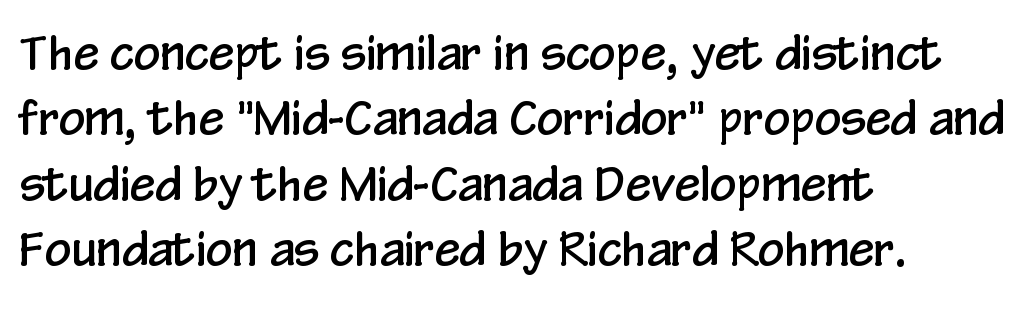
Q: Is the text italic (slanted)? A: No, it is upright.
Q: Is the typeface a serif or a sans-serif typeface? A: Sans-serif.
Q: Is the text underlined? A: No.
Q: How is the paragraph aligned? A: Left-aligned.
Q: Is the spacing between letters normal or unusually wide? A: Normal.
Q: Is the spacing between lines tight, normal or loose? A: Normal.
Q: Width (condensed, normal, or wide)? A: Condensed.
Q: Stroke contrast? A: Low.
Q: x-height? A: Medium.
Q: Monospaced? A: No.
